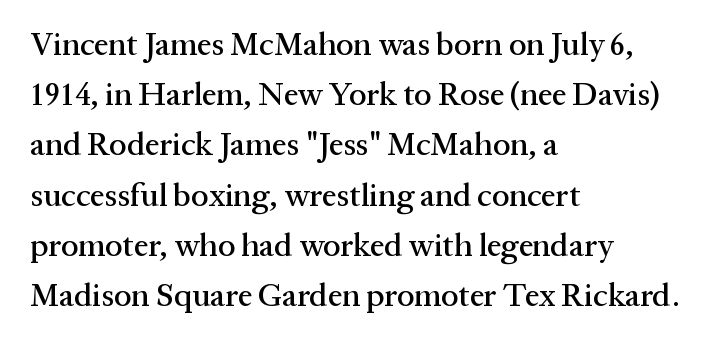
Q: Is the text italic (slanted)? A: No, it is upright.
Q: Is the typeface a serif or a sans-serif typeface? A: Serif.
Q: Is the text underlined? A: No.
Q: How is the paragraph aligned? A: Left-aligned.
Q: Is the spacing between letters normal or unusually wide? A: Normal.
Q: Is the spacing between lines tight, normal or loose? A: Normal.
Q: Width (condensed, normal, or wide)? A: Normal.
Q: Stroke contrast? A: Medium.
Q: x-height? A: Medium.
Q: Monospaced? A: No.
